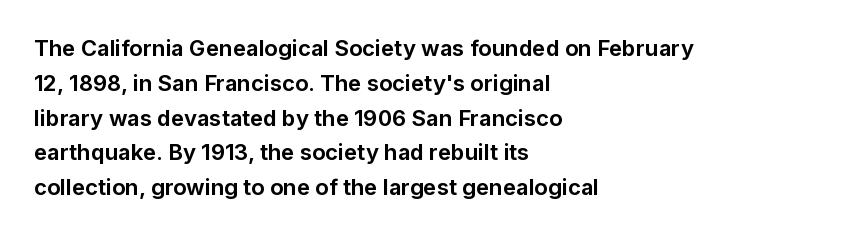
One-word summary of the alignment: left. Characters remain perfectly vertical along every line. Words float on clear page, feet unadorned. Look at the tracking — it's just the regular setting, nothing added.
